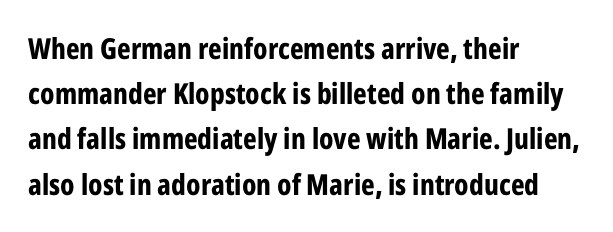
Q: Is the text bold? A: Yes.
Q: Is the text italic (slanted)? A: No, it is upright.
Q: Is the typeface a serif or a sans-serif typeface? A: Sans-serif.
Q: Is the text underlined? A: No.
Q: How is the paragraph aligned? A: Left-aligned.
Q: Is the spacing between letters normal or unusually wide? A: Normal.
Q: Is the spacing between lines tight, normal or loose? A: Normal.
Q: Width (condensed, normal, or wide)? A: Condensed.
Q: Stroke contrast? A: Low.
Q: x-height? A: Medium.
Q: Monospaced? A: No.
